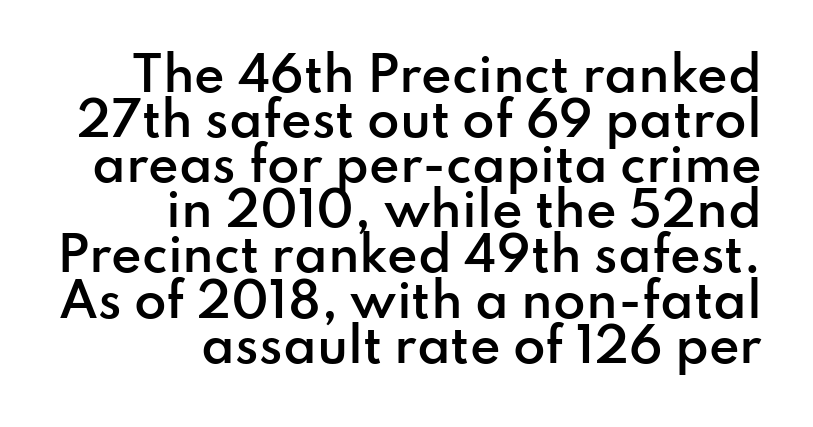
{"serif": "no", "italic": "no", "bold": "semi", "weight": "semibold", "width": "normal", "stroke_contrast": "low", "x_height": "small", "monospaced": "no", "underline": "no", "align": "right", "line_spacing": "tight", "line_spacing_ratio": 0.96, "letter_spacing": "normal", "letter_spacing_em": 0.0, "glyph_px": 47}
